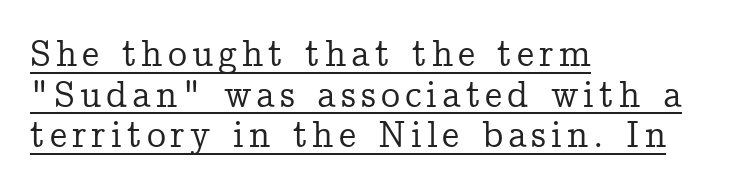
{"serif": "yes", "italic": "no", "width": "normal", "stroke_contrast": "low", "x_height": "medium", "monospaced": "no", "underline": "yes", "align": "left", "line_spacing": "tight", "line_spacing_ratio": 1.07, "glyph_px": 38}
